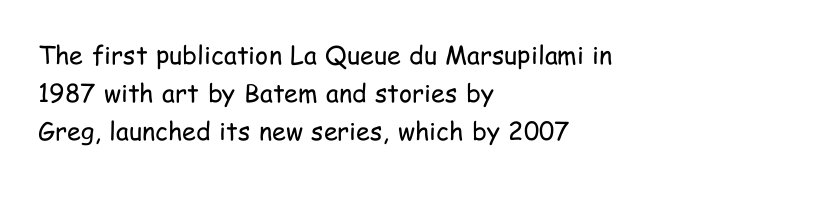
Q: Is the text bold? A: No.
Q: Is the text italic (slanted)? A: No, it is upright.
Q: Is the text underlined? A: No.
Q: How is the paragraph aligned? A: Left-aligned.
Q: Is the spacing between letters normal or unusually wide? A: Normal.
Q: Is the spacing between lines tight, normal or loose? A: Normal.
